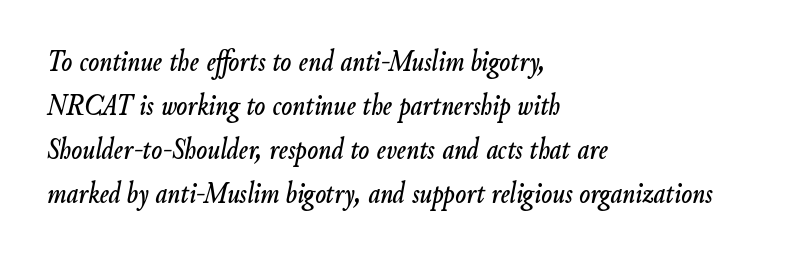
The image shows 32 px condensed type, italic (leaning right); set left-aligned, normal line spacing (1.37x), normal letter spacing, not underlined; low stroke contrast and a small x-height.
